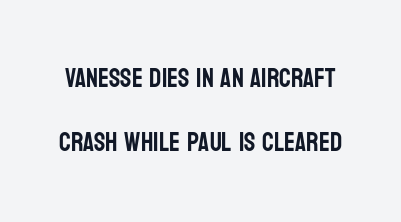
{"italic": "no", "underline": "no", "line_spacing": "loose", "line_spacing_ratio": 2.46, "letter_spacing": "normal", "letter_spacing_em": 0.0, "glyph_px": 26}
